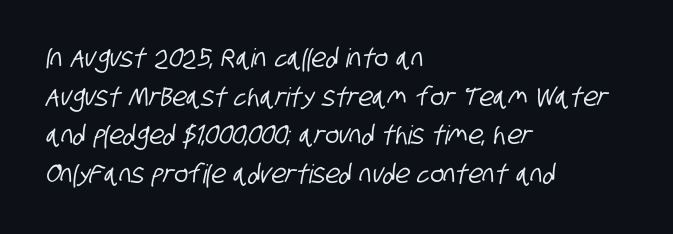
{"underline": "no", "align": "left", "line_spacing": "normal", "line_spacing_ratio": 1.49, "letter_spacing": "normal", "letter_spacing_em": 0.0, "glyph_px": 26}
